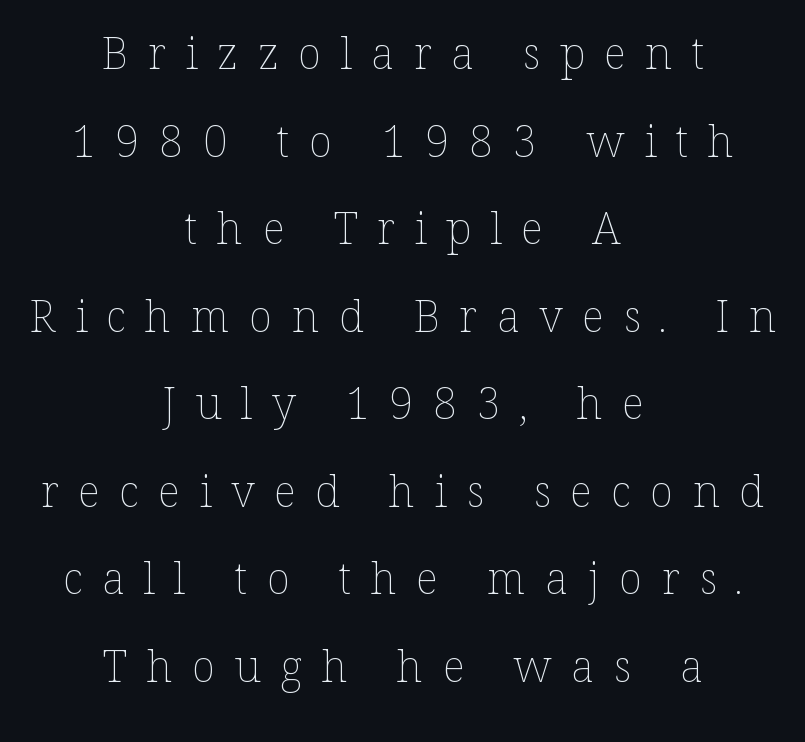
{"italic": "no", "bold": "no", "weight": "thin", "width": "normal", "stroke_contrast": "low", "x_height": "medium", "monospaced": "no", "underline": "no", "align": "center", "line_spacing": "loose", "line_spacing_ratio": 1.99, "letter_spacing": "wide", "letter_spacing_em": 0.44, "glyph_px": 44}
